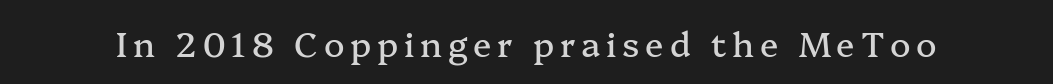
The letters advance in unequal steps, a hallmark of proportional type. Underline: absent. In terms of posture, this sample is upright. The designer went with a serif here, giving each stem small feet.
